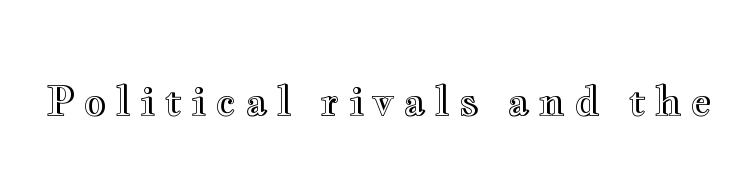
The image shows 41 px wide type, upright; set unusually wide letter spacing (+0.21 em), not underlined; a small x-height.
